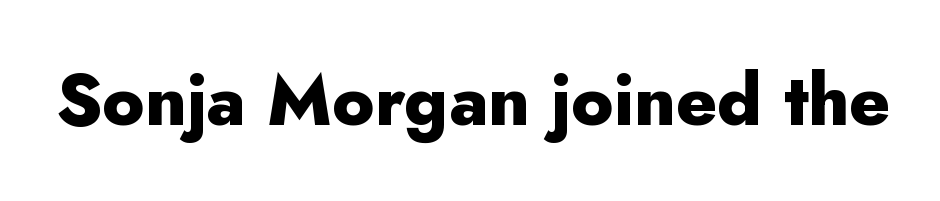
The image shows 71 px heavy sans-serif type, upright; set normal letter spacing, not underlined; low stroke contrast and a small x-height.
